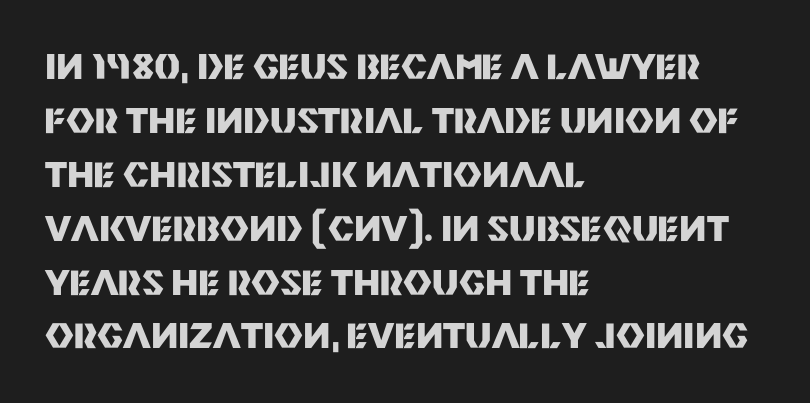
{"serif": "no", "italic": "no", "bold": "yes", "weight": "heavy", "width": "normal", "stroke_contrast": "medium", "x_height": "large", "monospaced": "no", "underline": "no", "align": "left", "line_spacing": "normal", "line_spacing_ratio": 1.54, "letter_spacing": "normal", "letter_spacing_em": 0.0, "glyph_px": 35}
